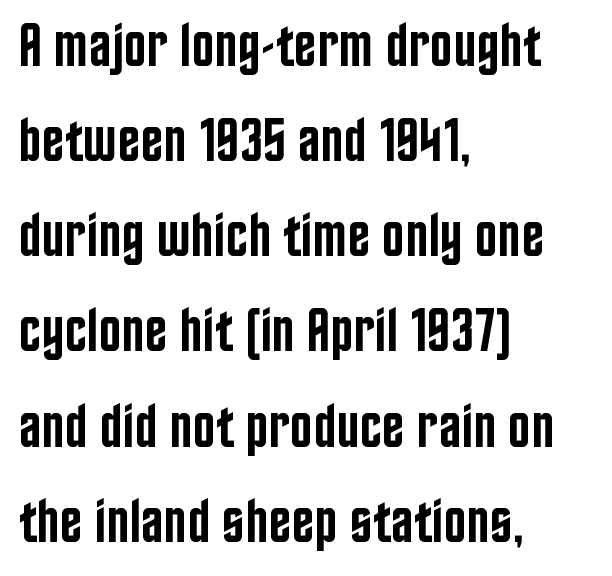
{"serif": "no", "italic": "no", "bold": "semi", "weight": "semibold", "width": "condensed", "stroke_contrast": "low", "x_height": "large", "monospaced": "no", "underline": "no", "align": "left", "line_spacing": "normal", "line_spacing_ratio": 1.56, "letter_spacing": "normal", "letter_spacing_em": 0.0, "glyph_px": 61}
